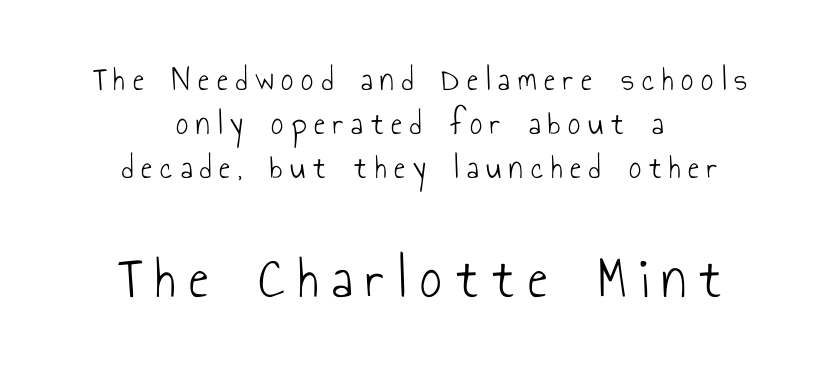
The passage shown is typed in a proportional face where columns would drift. The passage is arranged like a title page — every line centered. The line-height multiplier appears to be the usual default. Tall strokes in this sample are plumb rather than angled. Check where the strokes stop: nothing finishes them off — pure sans.
